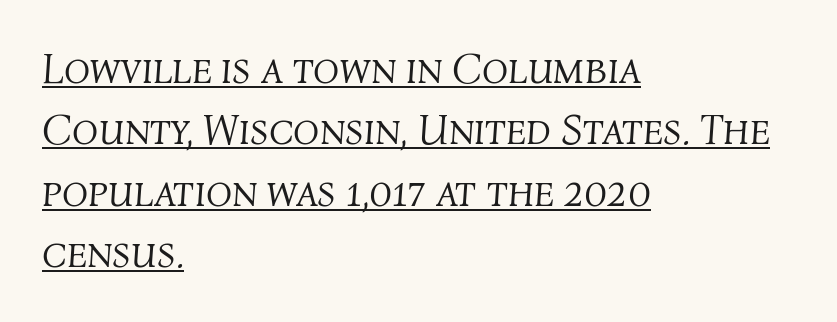
{"italic": "yes", "lean": "right", "slant_degrees": 4, "bold": "no", "weight": "light", "width": "normal", "stroke_contrast": "medium", "x_height": "medium", "monospaced": "no", "underline": "yes", "align": "left", "line_spacing": "normal", "line_spacing_ratio": 1.43, "letter_spacing": "normal", "letter_spacing_em": 0.0, "glyph_px": 43}
